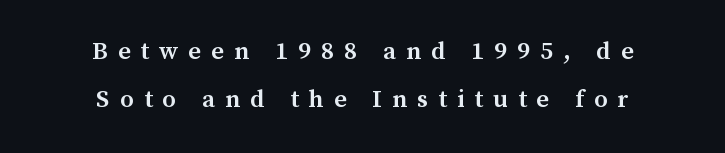
The image shows 25 px text type, upright; set centered, loose line spacing (1.94x), unusually wide letter spacing (+0.4 em), not underlined.
